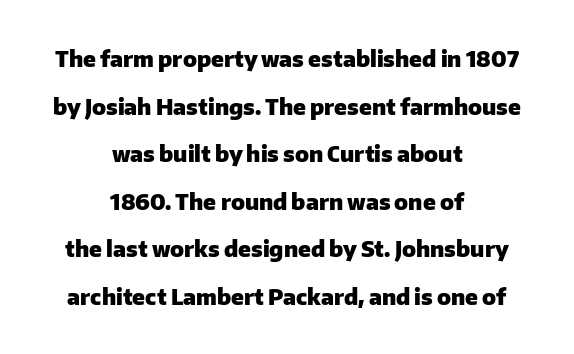
{"italic": "no", "bold": "yes", "underline": "no", "align": "center", "line_spacing": "loose", "line_spacing_ratio": 2.16, "letter_spacing": "normal", "letter_spacing_em": 0.0, "glyph_px": 22}
